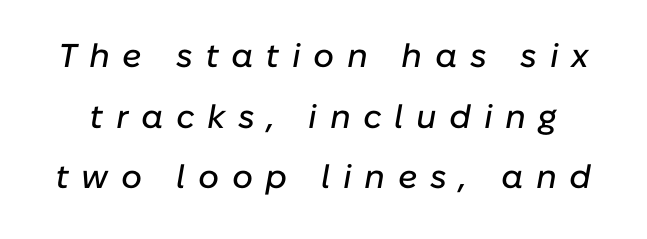
The image shows 33 px text type, italic (leaning right); set line spacing 1.84x, unusually wide letter spacing (+0.38 em), not underlined; low stroke contrast and a medium x-height.
